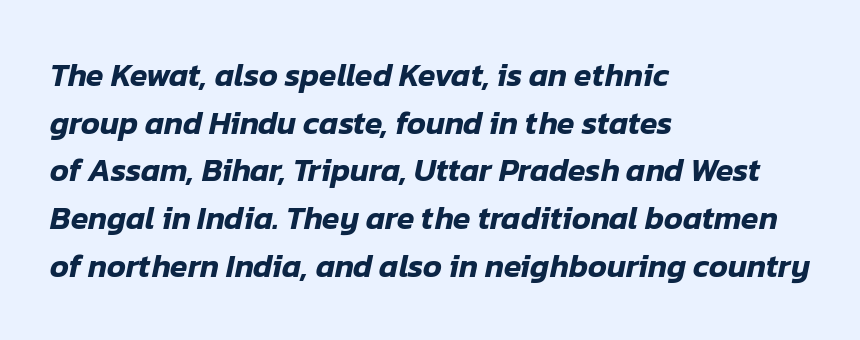
Q: Is the text italic (slanted)? A: Yes, it leans right by about 12 degrees.
Q: Is the text underlined? A: No.
Q: How is the paragraph aligned? A: Left-aligned.
Q: Is the spacing between letters normal or unusually wide? A: Normal.
Q: Is the spacing between lines tight, normal or loose? A: Normal.
Q: Width (condensed, normal, or wide)? A: Normal.
Q: Stroke contrast? A: Low.
Q: x-height? A: Medium.
Q: Monospaced? A: No.
